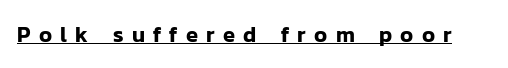
The passage shown is underscored from start to finish. This sample uses expanded letter spacing, leaving extra air between glyphs. Italic: no, the glyphs are upright roman.
